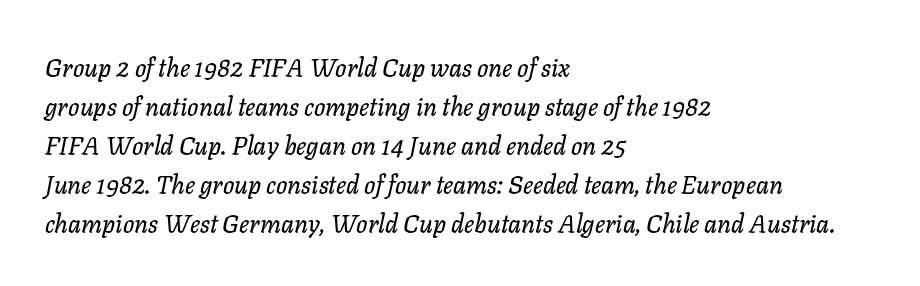
{"italic": "yes", "lean": "right", "slant_degrees": 11, "underline": "no", "align": "left", "line_spacing": "normal", "line_spacing_ratio": 1.56, "letter_spacing": "normal", "letter_spacing_em": 0.0, "glyph_px": 25}
